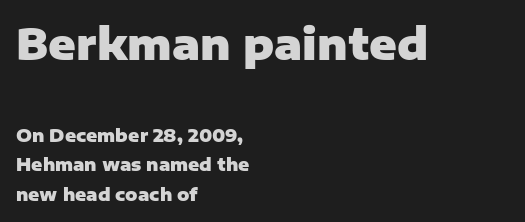
Q: Is the text bold? A: Yes.
Q: Is the text italic (slanted)? A: No, it is upright.
Q: Is the typeface a serif or a sans-serif typeface? A: Sans-serif.
Q: Is the text underlined? A: No.
Q: How is the paragraph aligned? A: Left-aligned.
Q: Is the spacing between letters normal or unusually wide? A: Normal.
Q: Which block of text is set in a larger size, the first (top) or the second (bottom)? A: The first (top) one.
Q: Width (condensed, normal, or wide)? A: Normal.
Q: Stroke contrast? A: Low.
Q: x-height? A: Medium.
Q: Monospaced? A: No.
